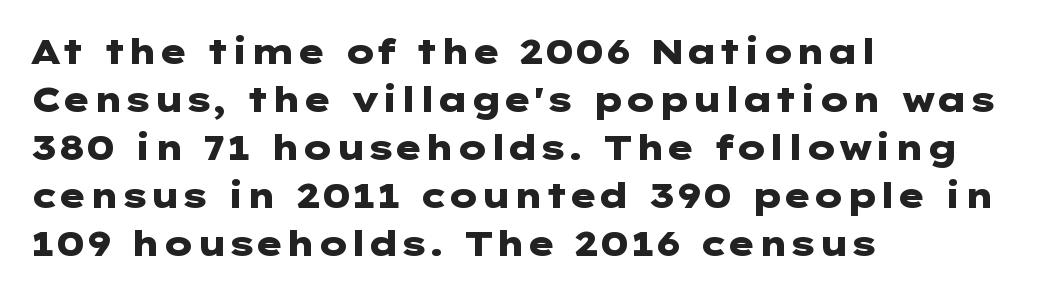
The image shows 34 px heavy, wide sans-serif type, upright; set left-aligned, normal line spacing (1.41x), normal letter spacing, not underlined; low stroke contrast and a medium x-height.
